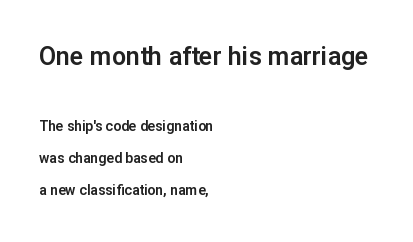
Only glyphs here, with clear space below each row. Casual observation: everything's shoved over to the left. Successive baselines arrive slowly, with a big drop between each. A typesetter would mark this as roman, not italic. No extra tracking has been applied to these lines. The upper block of text is set noticeably larger than the block beneath it.
